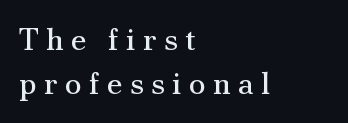
The image shows 31 px regular-weight serif type, upright; set left-aligned, normal line spacing (1.41x), unusually wide letter spacing (+0.23 em), not underlined; medium stroke contrast and a small x-height.
